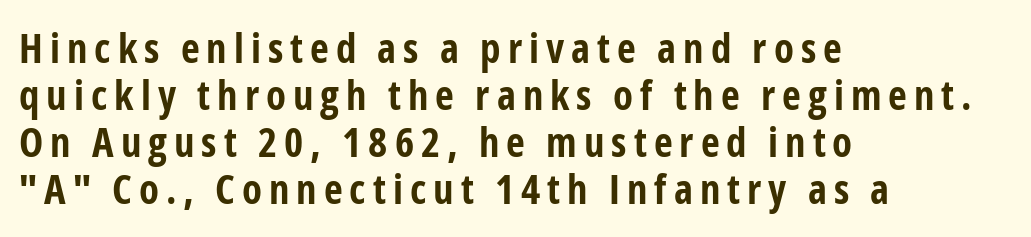
The image shows 41 px bold, condensed sans-serif type, upright; set left-aligned, tight line spacing (1.15x), not underlined; low stroke contrast and a medium x-height.
